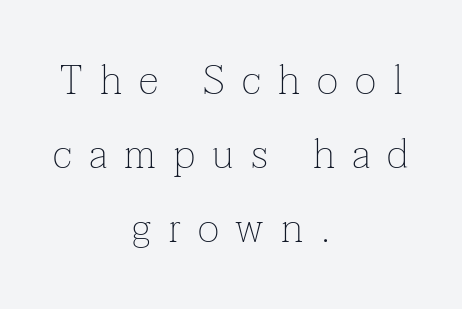
The type family on display is of the serif kind. These lines are rendered in a variable-pitch font. Caption: face not bold, strokes unweighted. The lines in this sample share a center point and differ in where they start and stop. The area under the type is left untouched. The type sits square on the baseline with zero lean.
